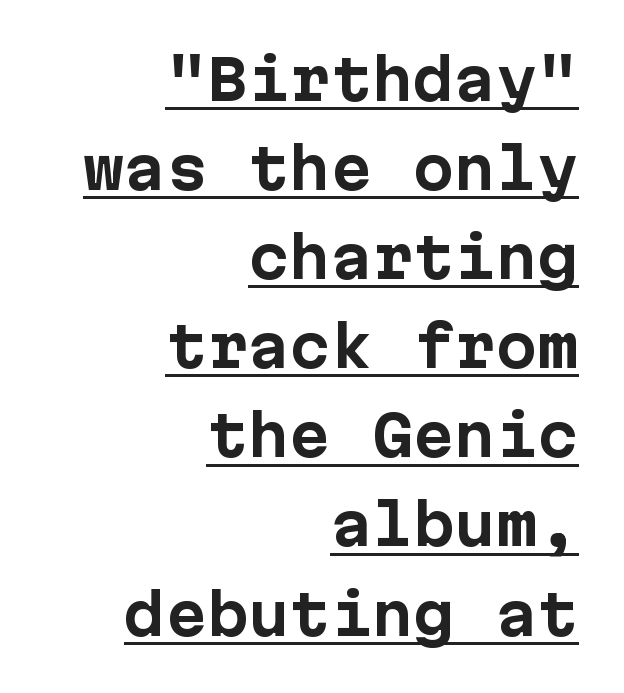
{"serif": "no", "italic": "no", "bold": "yes", "weight": "bold", "width": "normal", "stroke_contrast": "low", "x_height": "medium", "monospaced": "yes", "underline": "yes", "align": "right", "line_spacing": "normal", "line_spacing_ratio": 1.62, "letter_spacing": "normal", "letter_spacing_em": 0.0, "glyph_px": 55}
